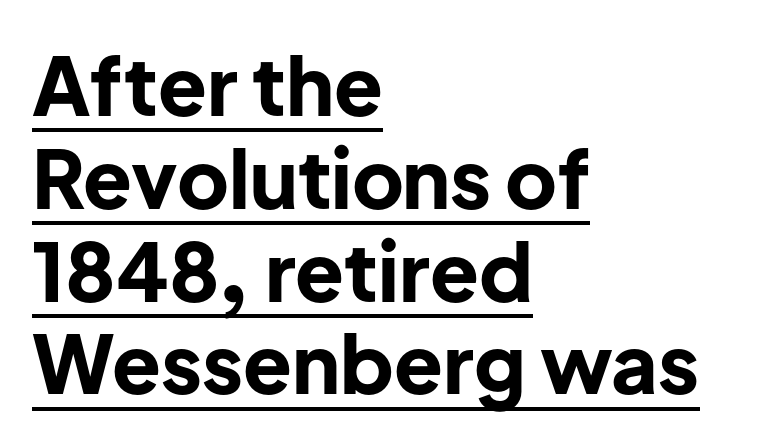
Set as a true bold cut, around the 700 mark. Emphasis is given by a line drawn under the lettering. You can tell from the bare stems that sans-serif type was used. Honestly, the letter spacing is just normal — you wouldn't notice it. Note the varied advance widths — an 'i' is clearly narrower than an 'm'.
